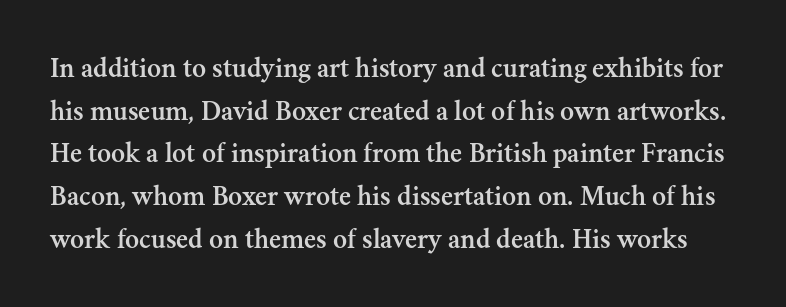
The image shows 29 px serif type, upright; set normal line spacing (1.47x), normal letter spacing, not underlined; medium stroke contrast and a small x-height.
